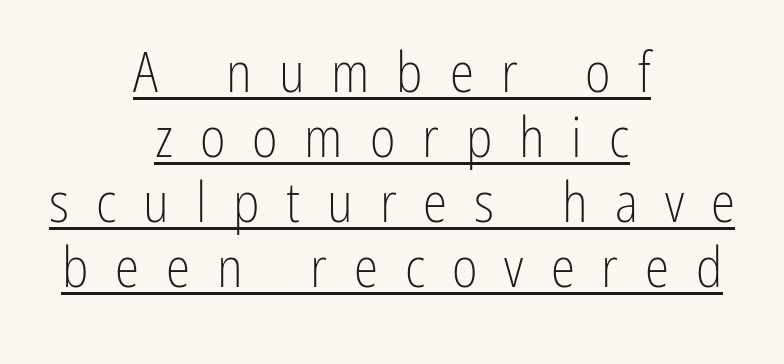
Q: Is the text bold? A: No.
Q: Is the text italic (slanted)? A: No, it is upright.
Q: Is the typeface a serif or a sans-serif typeface? A: Sans-serif.
Q: Is the text underlined? A: Yes.
Q: How is the paragraph aligned? A: Centered.
Q: Is the spacing between letters normal or unusually wide? A: Unusually wide.
Q: Width (condensed, normal, or wide)? A: Condensed.
Q: Stroke contrast? A: Low.
Q: x-height? A: Medium.
Q: Monospaced? A: No.
